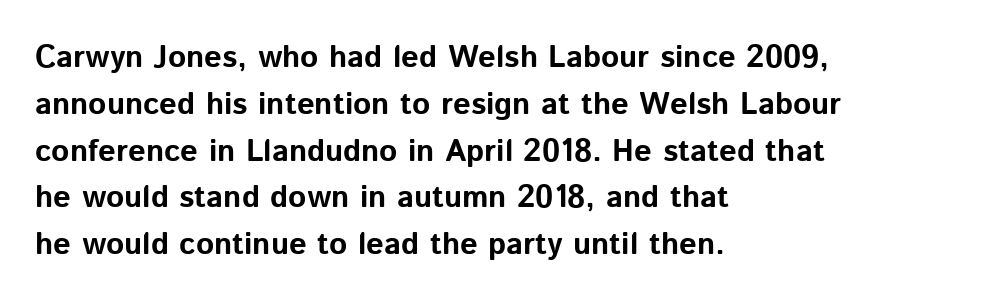
Q: Is the text bold? A: Yes.
Q: Is the text italic (slanted)? A: No, it is upright.
Q: Is the typeface a serif or a sans-serif typeface? A: Sans-serif.
Q: Is the text underlined? A: No.
Q: How is the paragraph aligned? A: Left-aligned.
Q: Is the spacing between letters normal or unusually wide? A: Normal.
Q: Is the spacing between lines tight, normal or loose? A: Normal.
Q: Width (condensed, normal, or wide)? A: Normal.
Q: Stroke contrast? A: Low.
Q: x-height? A: Medium.
Q: Monospaced? A: No.
